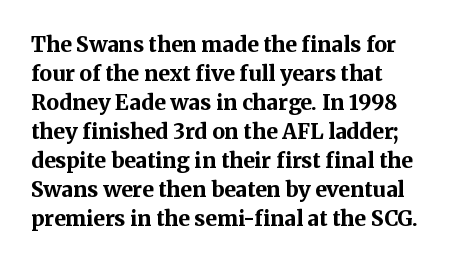
Q: Is the text bold? A: Yes.
Q: Is the text italic (slanted)? A: No, it is upright.
Q: Is the text underlined? A: No.
Q: How is the paragraph aligned? A: Left-aligned.
Q: Is the spacing between letters normal or unusually wide? A: Normal.
Q: Is the spacing between lines tight, normal or loose? A: Normal.
